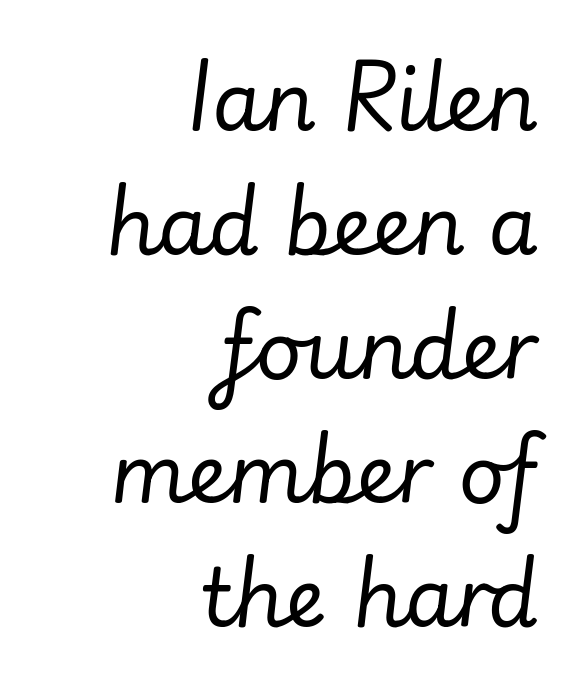
{"italic": "yes", "lean": "right", "slant_degrees": 7, "bold": "no", "weight": "regular", "width": "normal", "stroke_contrast": "low", "x_height": "small", "monospaced": "no", "underline": "no", "align": "right", "line_spacing": "normal", "line_spacing_ratio": 1.55, "letter_spacing": "normal", "letter_spacing_em": 0.0, "glyph_px": 80}
